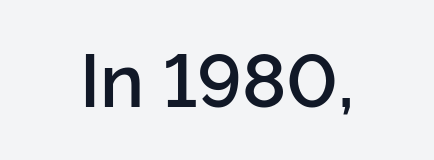
This is sans-serif lettering, the kind often seen on screens and signage. Nobody touched the tracking dial on this one. Clear beneath every line of the passage. Quick note: not italic, upright. This sample has the flowing, uneven cadence of proportional lettering.
